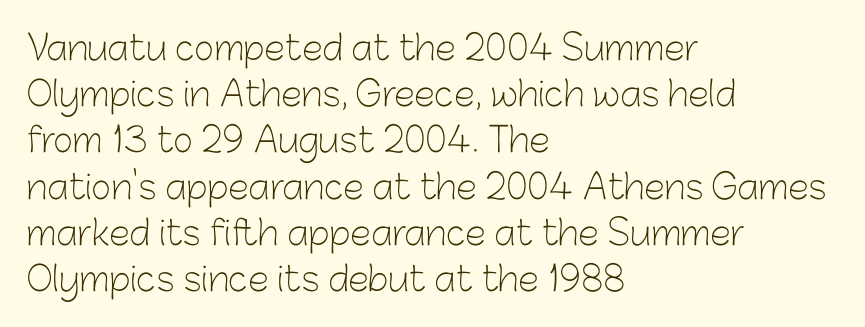
Here the designer chose a conventional face with non-uniform glyph widths. Compared with typical body copy, the letter spacing here is the same. Visually the block forms a straight wall on the left and a jagged coastline on the right. This sample keeps an unexceptional amount of space between lines. Stems here are at most as thick as an everyday book face.
